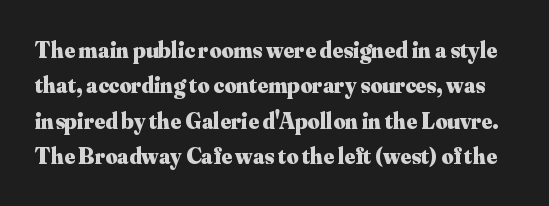
The zone under the glyphs is completely vacant. Heft: maximum for text — a bold. The letterforms sit shoulder to shoulder at normal distance. Does the lettering tilt? It doesn't — this is upright. The space between consecutive lines is moderate.
